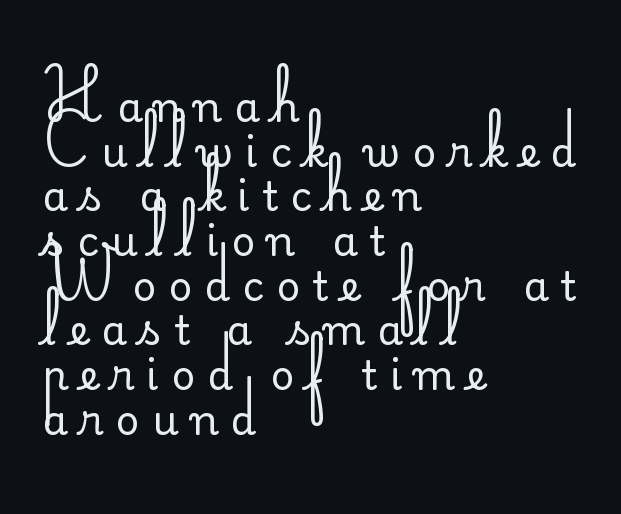
Q: Is the text bold? A: No.
Q: Is the text italic (slanted)? A: No, it is upright.
Q: Is the typeface a serif or a sans-serif typeface? A: Sans-serif.
Q: Is the text underlined? A: No.
Q: How is the paragraph aligned? A: Left-aligned.
Q: Is the spacing between letters normal or unusually wide? A: Unusually wide.
Q: Is the spacing between lines tight, normal or loose? A: Tight.
Q: Width (condensed, normal, or wide)? A: Normal.
Q: Stroke contrast? A: Low.
Q: x-height? A: Small.
Q: Monospaced? A: No.
